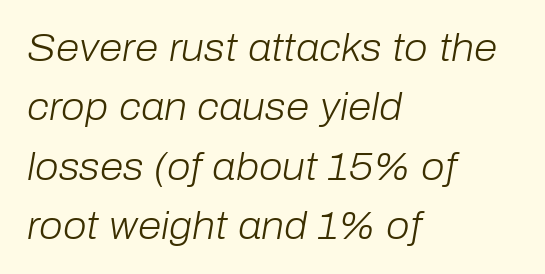
Each word holds together tightly as a unit, with standard inter-letter gaps. Leftover space on each line is placed entirely after the last word. Anything drawn beneath the words? Only blank space. Here the designer chose a conventional face with non-uniform glyph widths. The typography opts for an oblique posture over an upright one.
